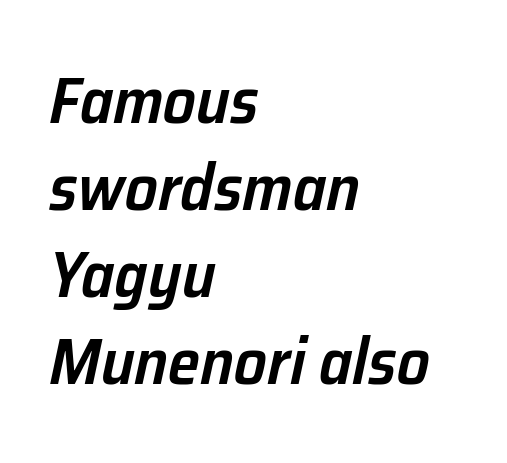
Q: Is the text bold? A: Semi-bold.
Q: Is the text italic (slanted)? A: Yes, it leans right by about 12 degrees.
Q: Is the text underlined? A: No.
Q: How is the paragraph aligned? A: Left-aligned.
Q: Is the spacing between letters normal or unusually wide? A: Normal.
Q: Is the spacing between lines tight, normal or loose? A: Normal.
Q: Width (condensed, normal, or wide)? A: Normal.
Q: Stroke contrast? A: Low.
Q: x-height? A: Medium.
Q: Monospaced? A: No.
